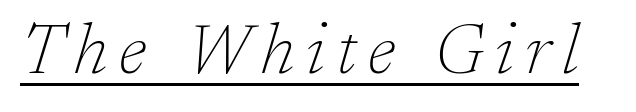
Beneath each row of characters lies a ruled line. These lines are rendered in a variable-pitch font. Italic: yes, the glyphs are oblique. Little horizontal feet cap the strokes, marking this as serif type. The passage shown is not bold in any degree.
